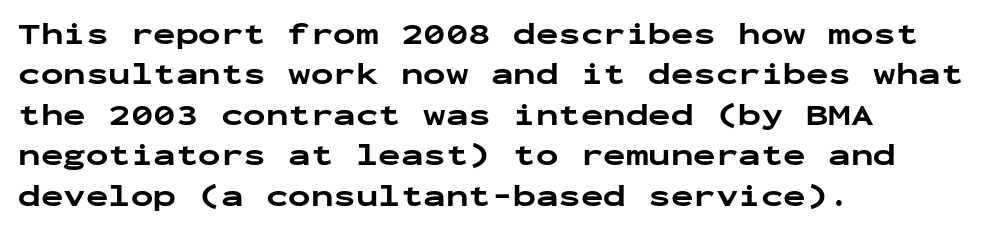
Caption: standard tracking, unaltered. One-word summary of the alignment: left. Note the uniform advance width — an 'i' takes as much space as an 'm'. Each letter's strokes conclude bluntly, with no projecting serifs.
